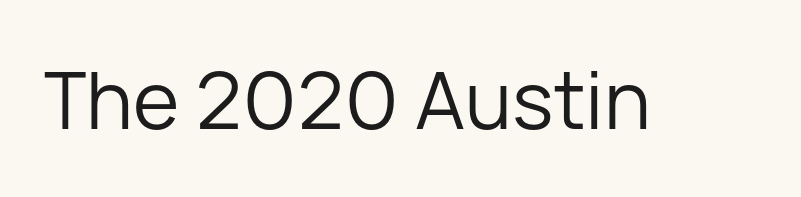
Posture: straight, roman, zero tilt. Ink coverage per letter is moderate at most. Here the designer chose a conventional face with non-uniform glyph widths. This is sans-serif lettering, the kind often seen on screens and signage. What stands out about the letter spacing? Nothing — it is the standard amount.
